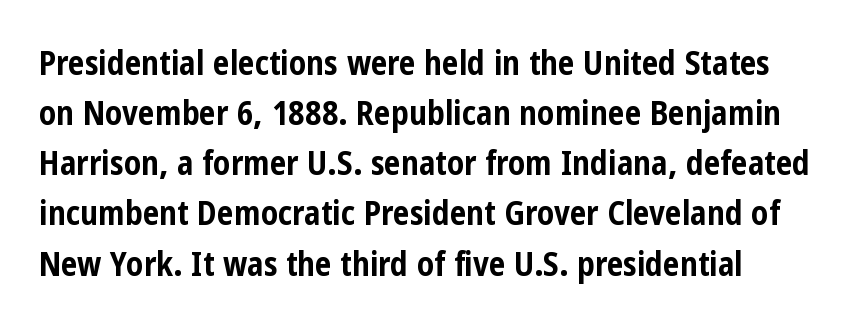
Each letter keeps its own natural width here, so spacing adapts to shape. Do the letters lean? They stand straight. The text was rendered using a sans face with plain stroke endings. Strong, thick strokes mark this as bold type. Decoration check: the copy has no underline. Honestly, the letter spacing is just normal — you wouldn't notice it.
